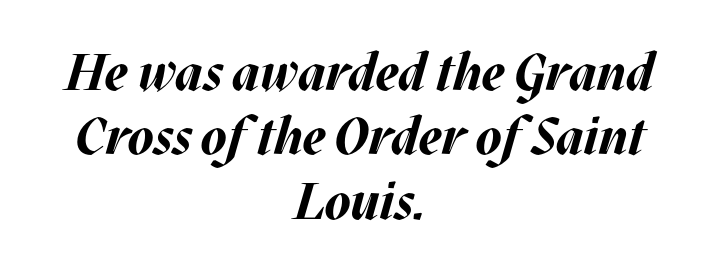
Bare-footed words on every line. Typographic density is high because the face is bold. Character widths vary here, with narrow letters taking less room than wide ones. Style check: oblique.
